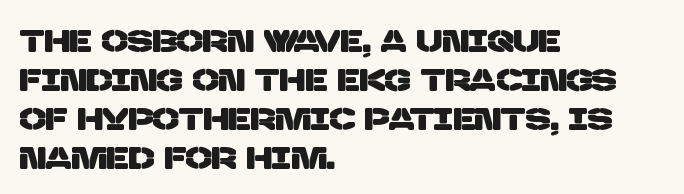
These lines are rendered in a variable-pitch font. Descenders hang freely into open space. Observe the ordinary spacing: letters are neighbours, not strangers. Classification — sans serif. A typesetter would call this leading conventional body-copy spacing. The ragged edge is on the right, which tells us the setting is flush left.
